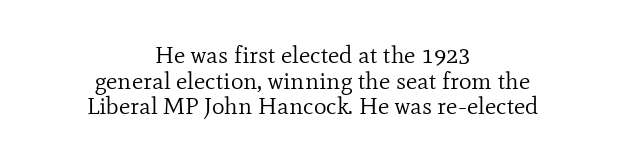
{"italic": "no", "bold": "no", "underline": "no", "align": "center", "line_spacing": "tight", "line_spacing_ratio": 1.07, "letter_spacing": "normal", "letter_spacing_em": 0.0, "glyph_px": 24}
